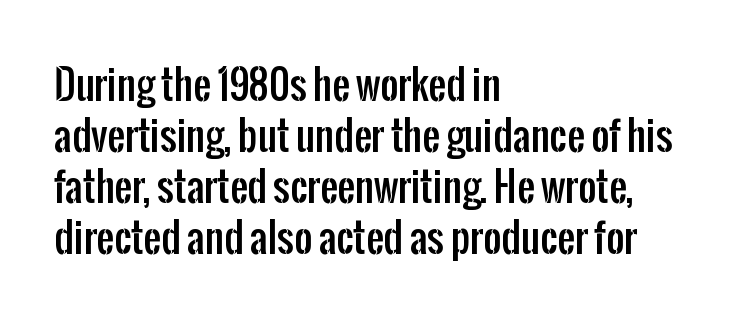
Baseline-to-baseline distance is the conventional proportion of letter height. The compositor pushed each line to the left boundary. Nothing unusual about the tracking: characters are spaced as the font intends. The passage shown is typed in a proportional face where columns would drift. The axis of the letterforms is exactly vertical.
